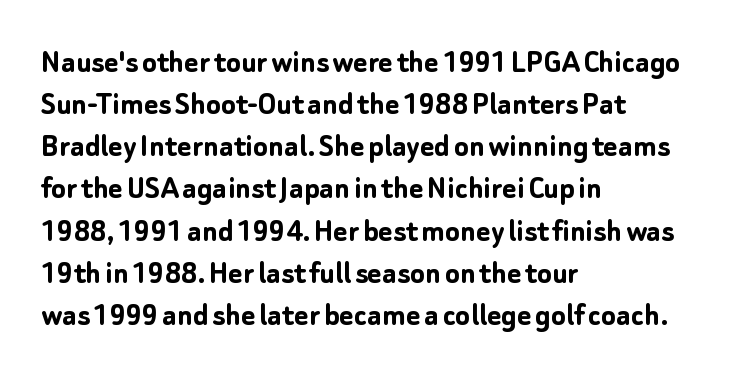
{"serif": "no", "italic": "no", "bold": "yes", "weight": "semibold", "width": "normal", "stroke_contrast": "low", "x_height": "medium", "monospaced": "no", "underline": "no", "align": "left", "line_spacing_ratio": 1.24, "letter_spacing": "normal", "letter_spacing_em": 0.0, "glyph_px": 34}
